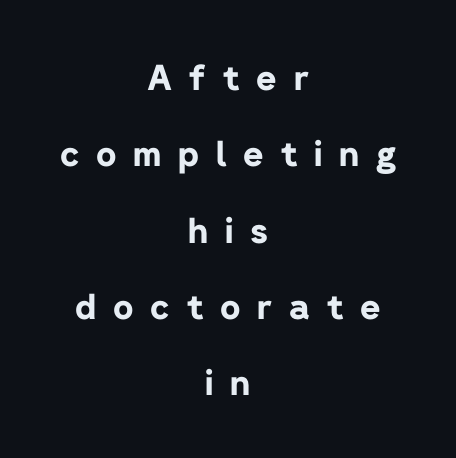
The image shows 35 px bold sans-serif type, upright; set centered, loose line spacing (2.18x), unusually wide letter spacing (+0.48 em), not underlined; low stroke contrast and a medium x-height.
